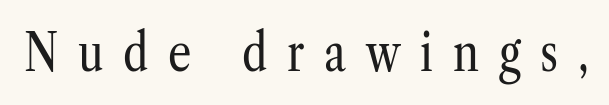
The image shows 52 px regular-weight, condensed serif type, upright; set unusually wide letter spacing (+0.38 em), not underlined; low stroke contrast and a medium x-height.
